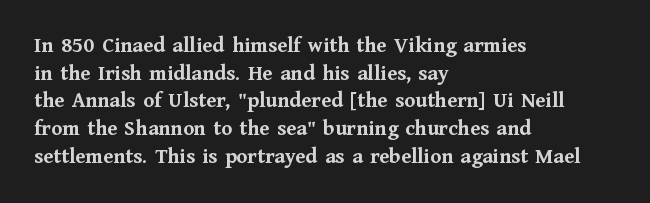
{"italic": "no", "bold": "yes", "underline": "no", "align": "left", "line_spacing": "normal", "line_spacing_ratio": 1.26, "letter_spacing": "normal", "letter_spacing_em": 0.0, "glyph_px": 22}
